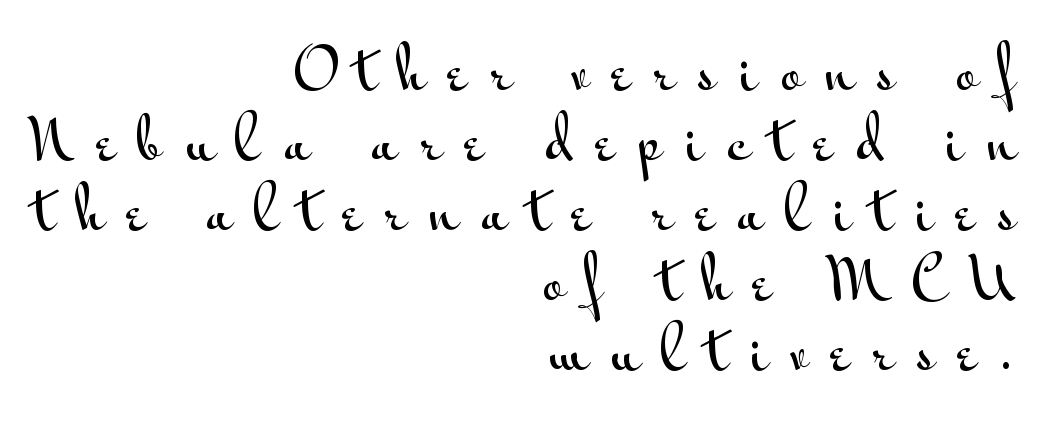
Q: Is the typeface a serif or a sans-serif typeface? A: Sans-serif.
Q: Is the text underlined? A: No.
Q: How is the paragraph aligned? A: Right-aligned.
Q: Is the spacing between letters normal or unusually wide? A: Unusually wide.
Q: Width (condensed, normal, or wide)? A: Wide.
Q: Stroke contrast? A: Medium.
Q: x-height? A: Small.
Q: Monospaced? A: No.
